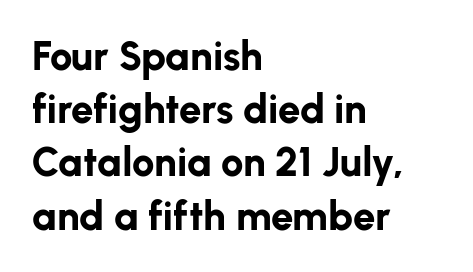
Leading matches the norm, producing a regular column. It's the straight-up-and-down kind of type. Note the varied advance widths — an 'i' is clearly narrower than an 'm'. Check where the strokes stop: nothing finishes them off — pure sans.
